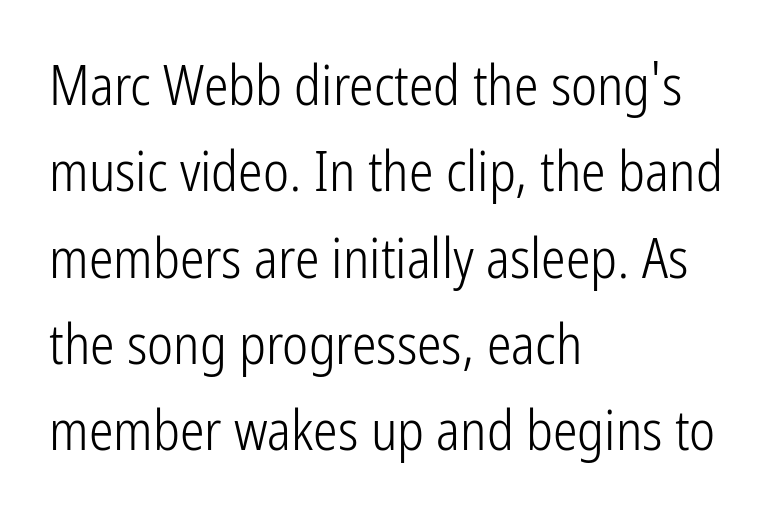
Q: Is the text bold? A: No.
Q: Is the text italic (slanted)? A: No, it is upright.
Q: Is the typeface a serif or a sans-serif typeface? A: Sans-serif.
Q: Is the text underlined? A: No.
Q: How is the paragraph aligned? A: Left-aligned.
Q: Is the spacing between letters normal or unusually wide? A: Normal.
Q: Is the spacing between lines tight, normal or loose? A: Normal.
Q: Width (condensed, normal, or wide)? A: Condensed.
Q: Stroke contrast? A: Low.
Q: x-height? A: Medium.
Q: Monospaced? A: No.
